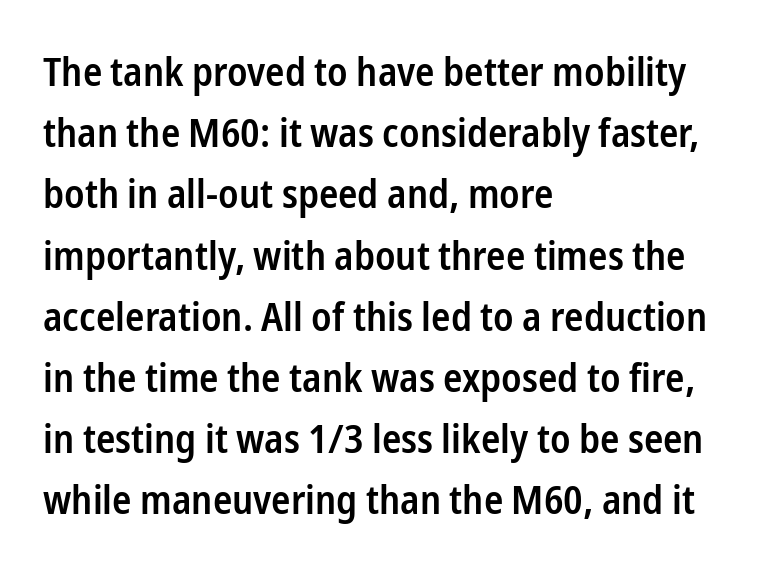
Q: Is the text bold? A: Semi-bold.
Q: Is the text italic (slanted)? A: No, it is upright.
Q: Is the typeface a serif or a sans-serif typeface? A: Sans-serif.
Q: Is the text underlined? A: No.
Q: How is the paragraph aligned? A: Left-aligned.
Q: Is the spacing between letters normal or unusually wide? A: Normal.
Q: Is the spacing between lines tight, normal or loose? A: Normal.
Q: Width (condensed, normal, or wide)? A: Condensed.
Q: Stroke contrast? A: Low.
Q: x-height? A: Medium.
Q: Monospaced? A: No.
